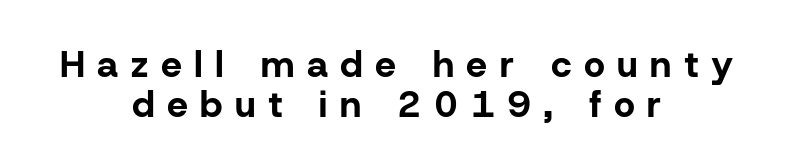
The image shows 37 px bold sans-serif type, upright; set centered, tight line spacing (1.08x), unusually wide letter spacing (+0.34 em), not underlined; low stroke contrast and a medium x-height.
